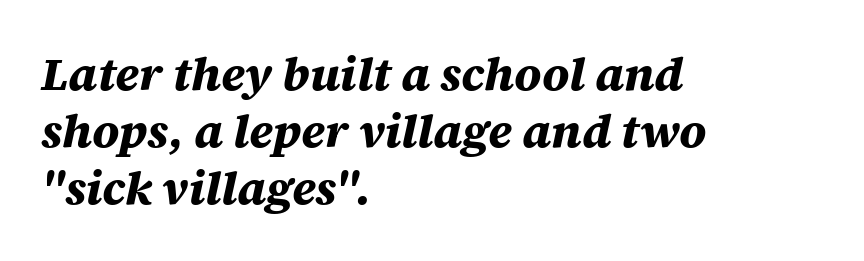
{"italic": "yes", "lean": "right", "slant_degrees": 12, "bold": "yes", "weight": "bold", "width": "normal", "stroke_contrast": "medium", "x_height": "large", "monospaced": "no", "underline": "no", "align": "left", "line_spacing_ratio": 1.21, "letter_spacing": "normal", "letter_spacing_em": 0.0, "glyph_px": 47}
